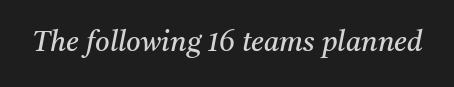
The image shows 28 px regular-weight serif type, italic (leaning right); set normal letter spacing, not underlined; medium stroke contrast and a medium x-height.
